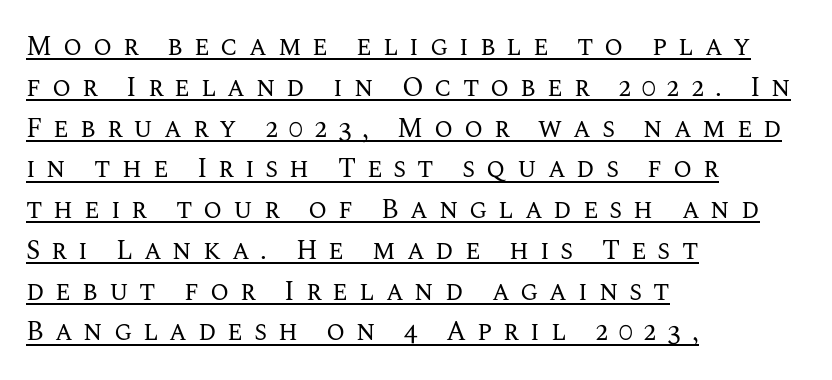
Q: Is the text bold? A: No.
Q: Is the text italic (slanted)? A: No, it is upright.
Q: Is the text underlined? A: Yes.
Q: How is the paragraph aligned? A: Left-aligned.
Q: Is the spacing between letters normal or unusually wide? A: Unusually wide.
Q: Is the spacing between lines tight, normal or loose? A: Normal.
